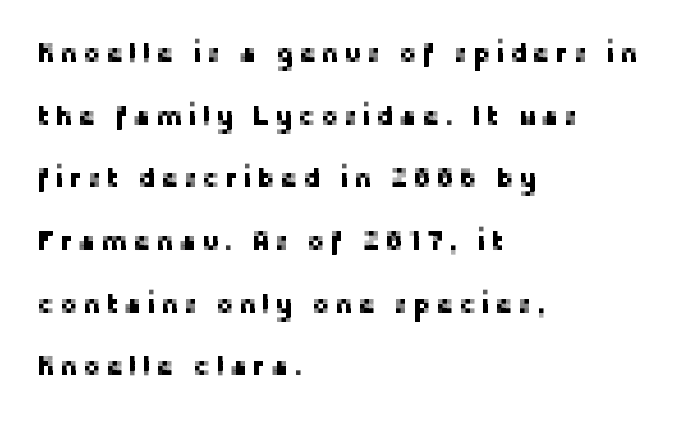
{"italic": "no", "underline": "no", "align": "left", "line_spacing": "loose", "line_spacing_ratio": 2.32, "glyph_px": 27}
